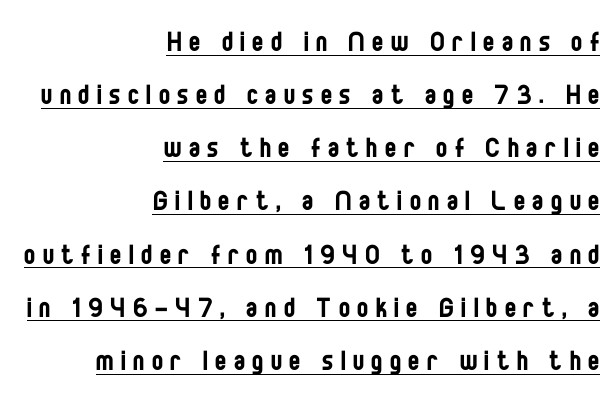
The letters look calm and open, with moderate or lighter stems. This sample has the flowing, uneven cadence of proportional lettering. A flush-right, rag-left setting is used for this passage. The rendered words wear a rule along their underside.
